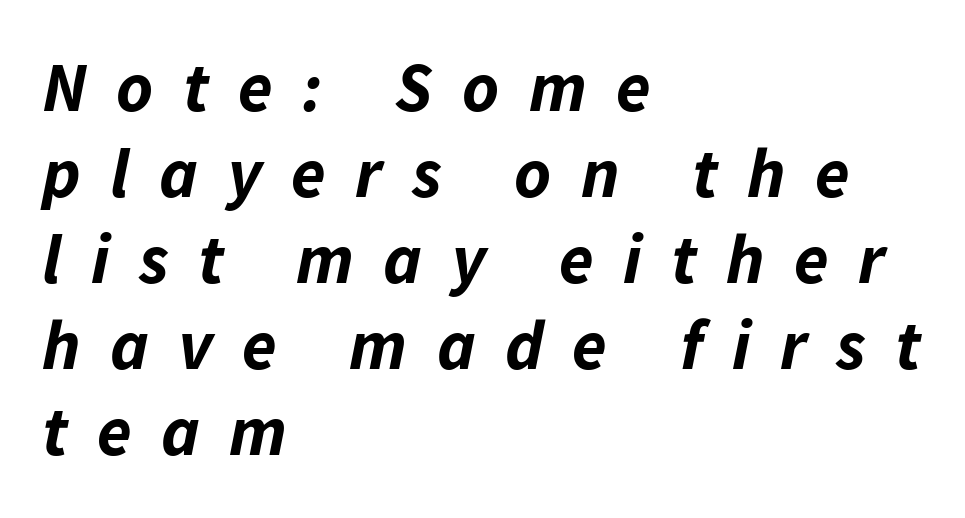
The image shows 70 px bold type, italic (leaning right); set left-aligned, line spacing 1.23x, unusually wide letter spacing (+0.42 em), not underlined; low stroke contrast and a medium x-height.
